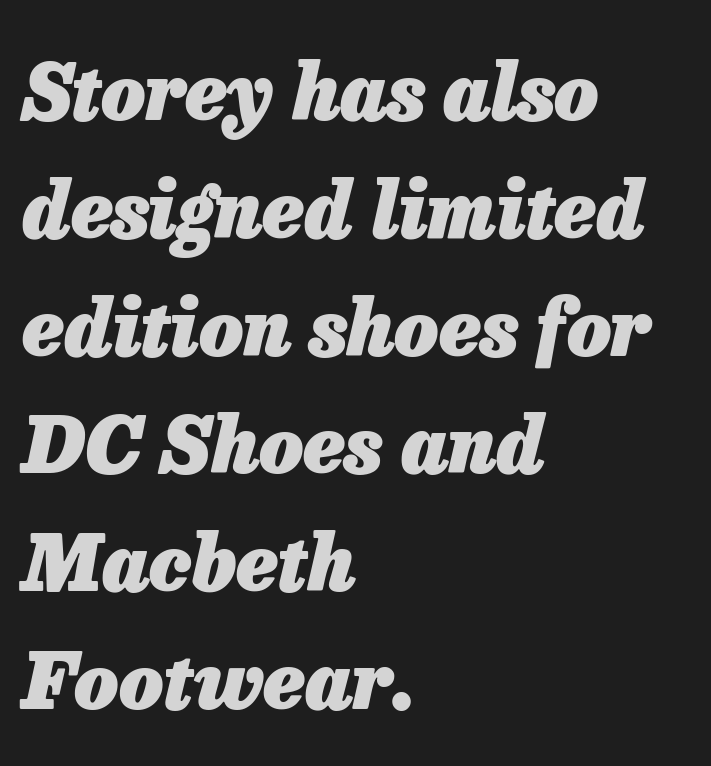
The image shows 77 px heavy type, italic (leaning right); set left-aligned, normal line spacing (1.53x), normal letter spacing, not underlined; low stroke contrast and a medium x-height.
